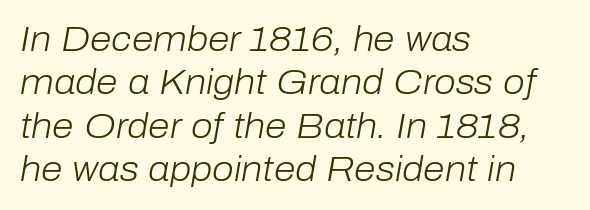
{"italic": "yes", "lean": "right", "slant_degrees": 10, "bold": "no", "weight": "light", "width": "normal", "stroke_contrast": "low", "x_height": "medium", "monospaced": "no", "underline": "no", "align": "left", "line_spacing_ratio": 1.24, "letter_spacing": "normal", "letter_spacing_em": 0.0, "glyph_px": 35}
